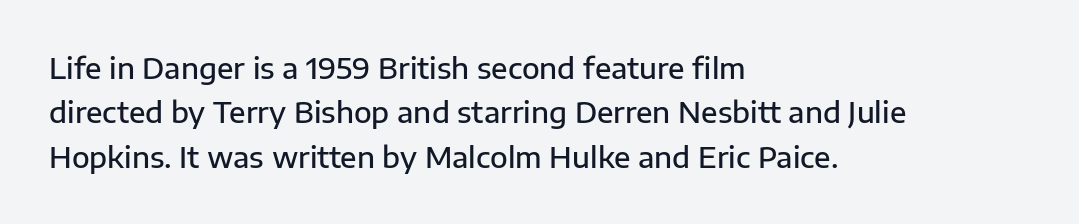
Q: Is the text bold? A: Semi-bold.
Q: Is the text italic (slanted)? A: No, it is upright.
Q: Is the typeface a serif or a sans-serif typeface? A: Sans-serif.
Q: Is the text underlined? A: No.
Q: How is the paragraph aligned? A: Left-aligned.
Q: Is the spacing between letters normal or unusually wide? A: Normal.
Q: Is the spacing between lines tight, normal or loose? A: Normal.
Q: Width (condensed, normal, or wide)? A: Normal.
Q: Stroke contrast? A: Low.
Q: x-height? A: Medium.
Q: Monospaced? A: No.
